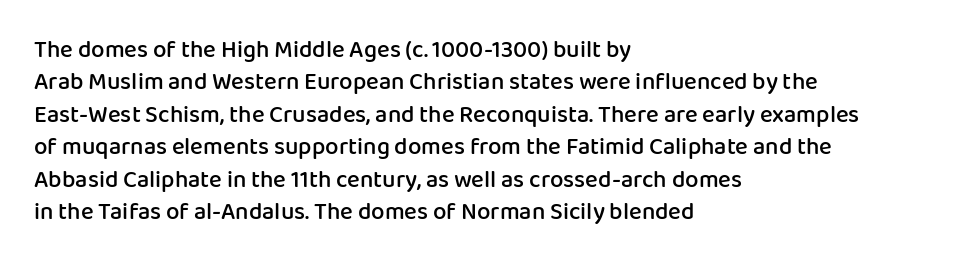
Q: Is the text bold? A: Semi-bold.
Q: Is the text italic (slanted)? A: No, it is upright.
Q: Is the text underlined? A: No.
Q: How is the paragraph aligned? A: Left-aligned.
Q: Is the spacing between letters normal or unusually wide? A: Normal.
Q: Is the spacing between lines tight, normal or loose? A: Normal.
